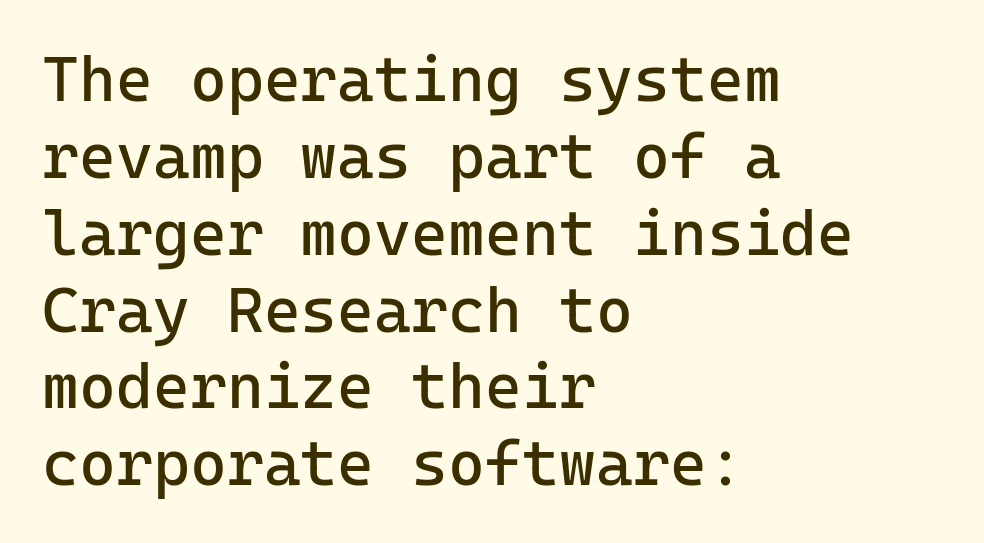
The image shows 63 px regular-weight sans-serif type, upright, monospaced; set left-aligned, line spacing 1.22x, normal letter spacing, not underlined; low stroke contrast and a medium x-height.
